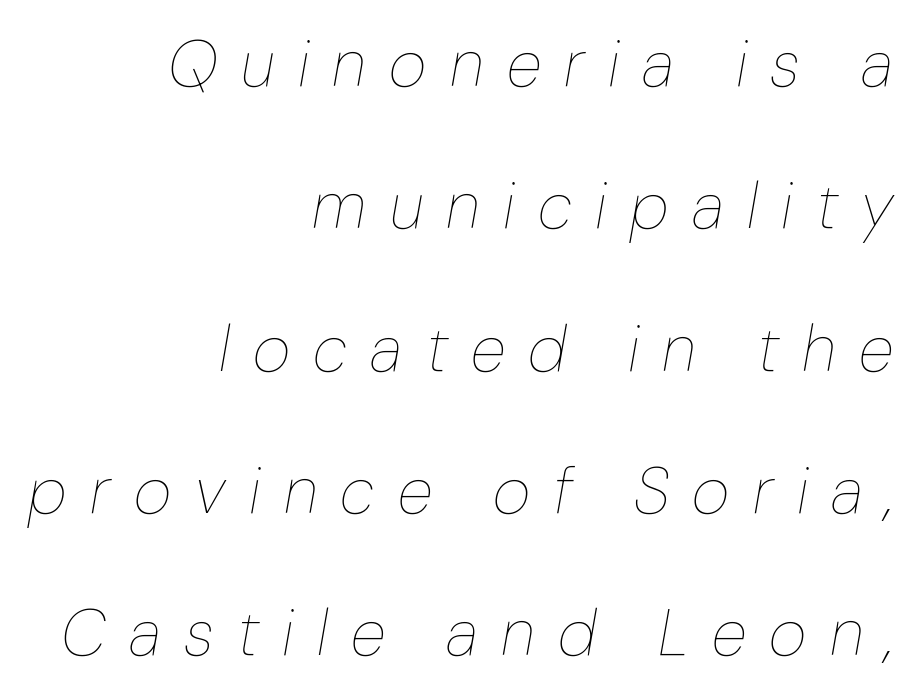
{"italic": "yes", "lean": "right", "slant_degrees": 10, "bold": "no", "weight": "thin", "width": "normal", "stroke_contrast": "low", "x_height": "medium", "monospaced": "no", "underline": "no", "align": "right", "line_spacing": "loose", "line_spacing_ratio": 2.19, "letter_spacing": "wide", "letter_spacing_em": 0.36, "glyph_px": 65}
